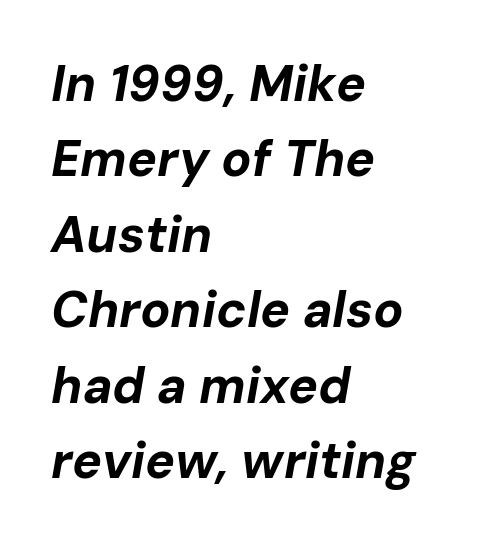
Q: Is the text bold? A: Yes.
Q: Is the text italic (slanted)? A: Yes, it leans right by about 10 degrees.
Q: Is the text underlined? A: No.
Q: How is the paragraph aligned? A: Left-aligned.
Q: Is the spacing between letters normal or unusually wide? A: Normal.
Q: Is the spacing between lines tight, normal or loose? A: Normal.
Q: Width (condensed, normal, or wide)? A: Normal.
Q: Stroke contrast? A: Low.
Q: x-height? A: Medium.
Q: Monospaced? A: No.
